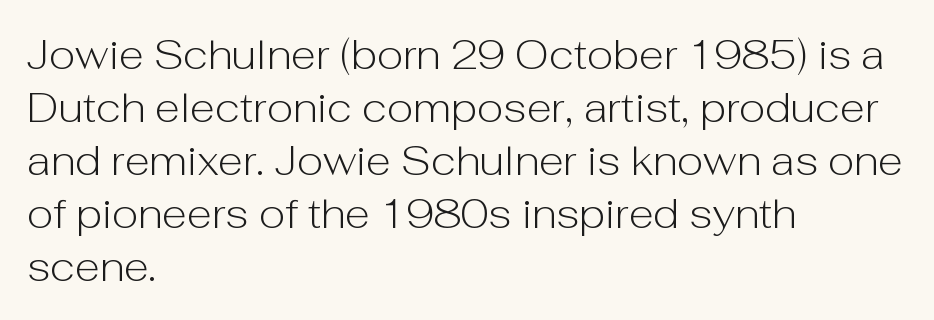
Q: Is the text bold? A: No.
Q: Is the text italic (slanted)? A: No, it is upright.
Q: Is the typeface a serif or a sans-serif typeface? A: Sans-serif.
Q: Is the text underlined? A: No.
Q: How is the paragraph aligned? A: Left-aligned.
Q: Is the spacing between letters normal or unusually wide? A: Normal.
Q: Is the spacing between lines tight, normal or loose? A: Normal.
Q: Width (condensed, normal, or wide)? A: Normal.
Q: Stroke contrast? A: Low.
Q: x-height? A: Medium.
Q: Monospaced? A: No.
